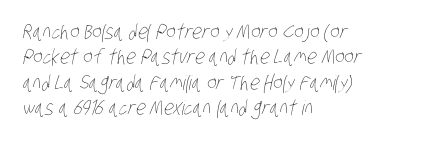
Q: Is the text bold? A: No.
Q: Is the text underlined? A: No.
Q: How is the paragraph aligned? A: Left-aligned.
Q: Is the spacing between letters normal or unusually wide? A: Normal.
Q: Is the spacing between lines tight, normal or loose? A: Normal.
